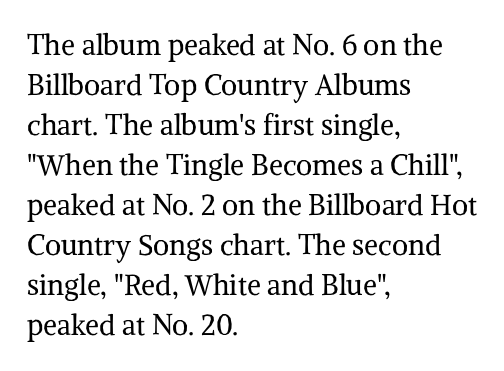
Q: Is the text bold? A: No.
Q: Is the text italic (slanted)? A: No, it is upright.
Q: Is the typeface a serif or a sans-serif typeface? A: Serif.
Q: Is the text underlined? A: No.
Q: How is the paragraph aligned? A: Left-aligned.
Q: Is the spacing between letters normal or unusually wide? A: Normal.
Q: Is the spacing between lines tight, normal or loose? A: Normal.
Q: Width (condensed, normal, or wide)? A: Normal.
Q: Stroke contrast? A: Medium.
Q: x-height? A: Medium.
Q: Monospaced? A: No.
